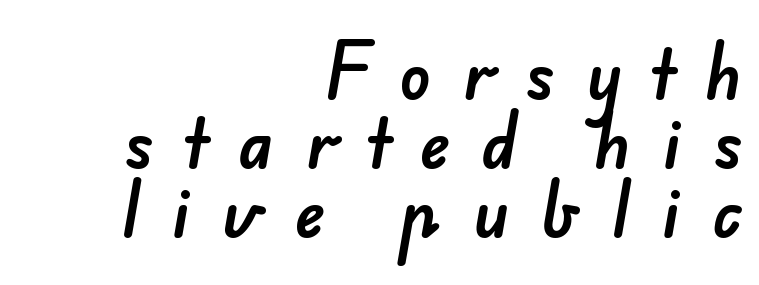
The image shows 64 px sans-serif type; set right-aligned, tight line spacing (1.08x), unusually wide letter spacing (+0.5 em), not underlined; low stroke contrast and a small x-height.
